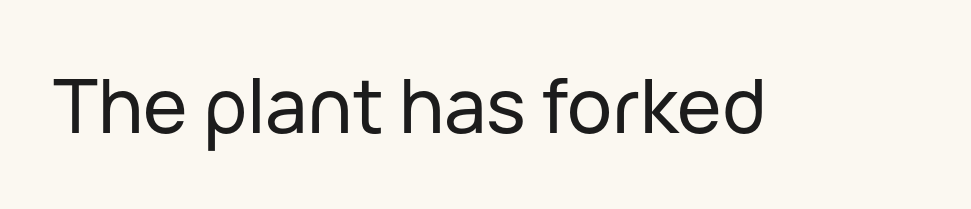
{"serif": "no", "italic": "no", "width": "normal", "stroke_contrast": "low", "x_height": "medium", "monospaced": "no", "underline": "no", "letter_spacing": "normal", "letter_spacing_em": 0.0, "glyph_px": 75}
